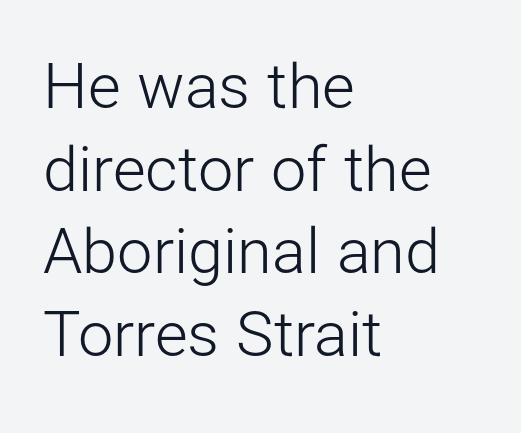
Proportional: the letters do not fall into vertical columns. Which margin do the lines hug? The left one — the right edge is uneven. This block has exactly the height ordinary leading produces. The typeface has the unassuming heft of standard copy or less. Tracking here is standard; glyphs follow each other at the usual distance. This sample uses an upright cut, with every glyph sitting square on the baseline.
